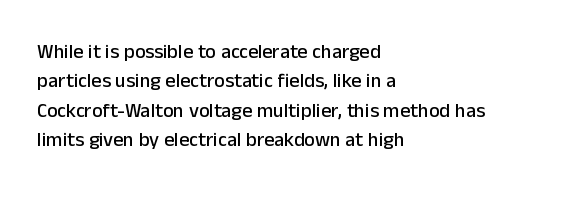
Q: Is the text italic (slanted)? A: No, it is upright.
Q: Is the text underlined? A: No.
Q: How is the paragraph aligned? A: Left-aligned.
Q: Is the spacing between letters normal or unusually wide? A: Normal.
Q: Is the spacing between lines tight, normal or loose? A: Normal.
